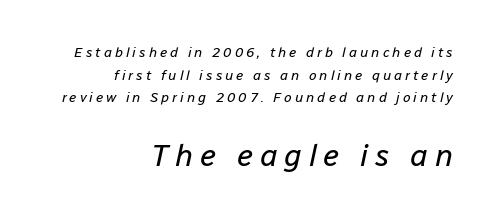
{"italic": "yes", "lean": "right", "slant_degrees": 12, "bold": "no", "weight": "regular", "width": "normal", "stroke_contrast": "low", "x_height": "medium", "monospaced": "no", "underline": "no", "align": "right", "line_spacing": "normal", "line_spacing_ratio": 1.62, "letter_spacing": "wide", "letter_spacing_em": 0.21, "larger_block": "second", "size_ratio": 2.21, "glyph_px": 31}
